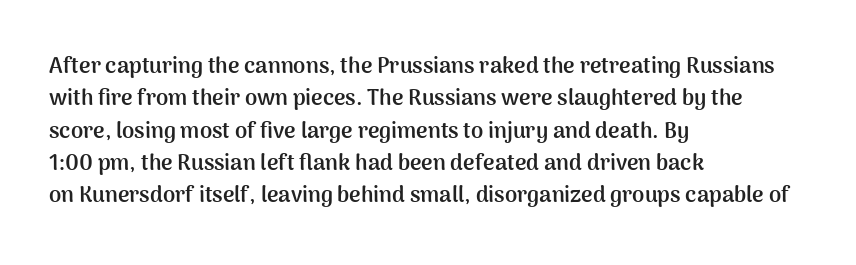
This block has exactly the height ordinary leading produces. A roman cut, with each character standing at attention. Typesetter's note: full bold, strokes at maximum text heaviness. The rendering anchors every line to the left-hand side.
